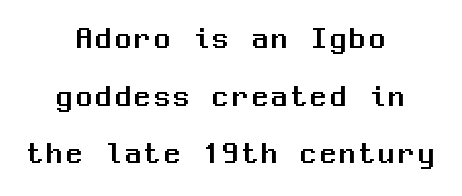
{"serif": "no", "italic": "no", "width": "normal", "stroke_contrast": "medium", "x_height": "medium", "monospaced": "yes", "underline": "no", "align": "center", "line_spacing_ratio": 1.86, "glyph_px": 31}
